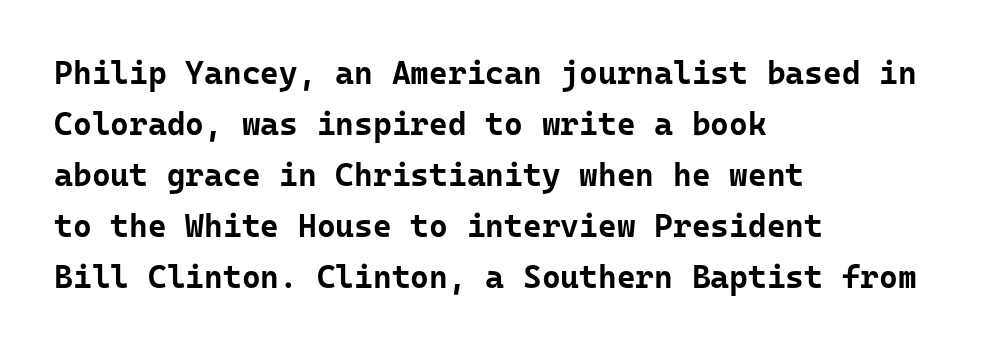
{"serif": "no", "italic": "no", "bold": "yes", "weight": "bold", "width": "normal", "stroke_contrast": "low", "x_height": "medium", "underline": "no", "align": "left", "line_spacing": "normal", "line_spacing_ratio": 1.59, "letter_spacing": "normal", "letter_spacing_em": 0.0, "glyph_px": 32}
